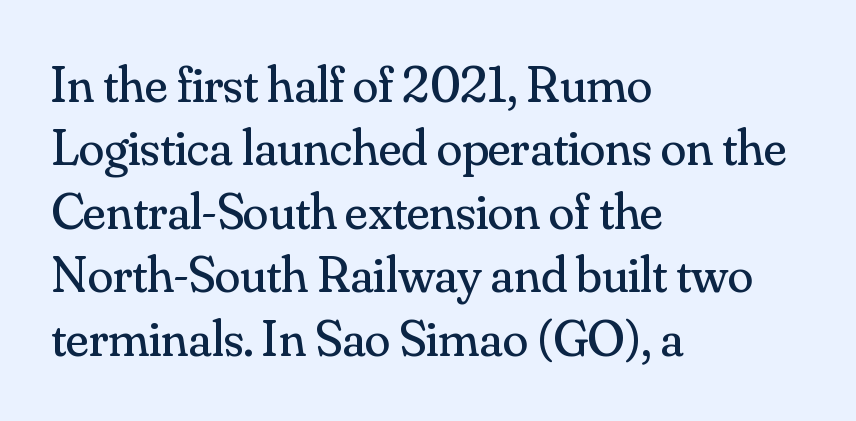
Q: Is the text bold? A: No.
Q: Is the text italic (slanted)? A: No, it is upright.
Q: Is the typeface a serif or a sans-serif typeface? A: Serif.
Q: Is the text underlined? A: No.
Q: How is the paragraph aligned? A: Left-aligned.
Q: Is the spacing between letters normal or unusually wide? A: Normal.
Q: Width (condensed, normal, or wide)? A: Normal.
Q: Stroke contrast? A: Medium.
Q: x-height? A: Small.
Q: Monospaced? A: No.
